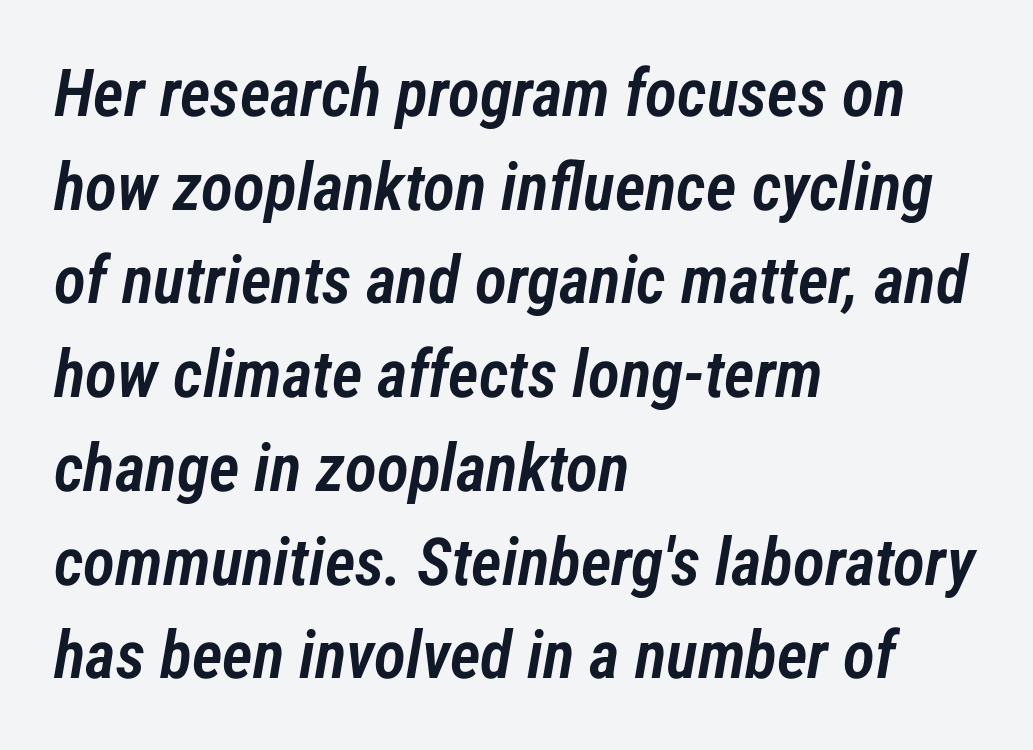
{"italic": "yes", "lean": "right", "slant_degrees": 12, "bold": "semi", "weight": "semibold", "width": "condensed", "stroke_contrast": "low", "x_height": "medium", "monospaced": "no", "underline": "no", "align": "left", "line_spacing": "normal", "line_spacing_ratio": 1.42, "letter_spacing": "normal", "letter_spacing_em": 0.0, "glyph_px": 66}
